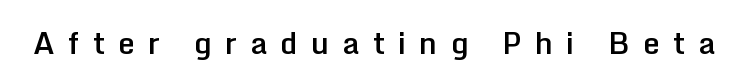
{"serif": "no", "italic": "no", "bold": "semi", "weight": "semibold", "width": "normal", "stroke_contrast": "low", "x_height": "medium", "monospaced": "no", "underline": "no", "letter_spacing": "wide", "letter_spacing_em": 0.44, "glyph_px": 30}
